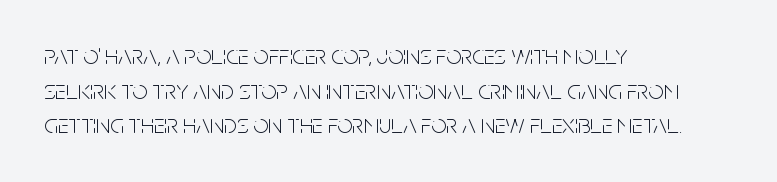
The image shows 27 px text type, upright; set left-aligned, normal line spacing (1.28x), normal letter spacing, not underlined.
